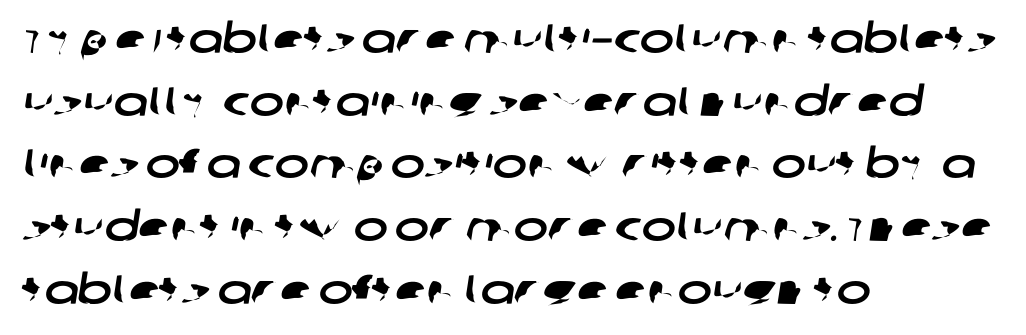
Q: Is the typeface a serif or a sans-serif typeface? A: Sans-serif.
Q: Is the text underlined? A: No.
Q: How is the paragraph aligned? A: Left-aligned.
Q: Is the spacing between letters normal or unusually wide? A: Normal.
Q: Is the spacing between lines tight, normal or loose? A: Normal.
Q: Width (condensed, normal, or wide)? A: Wide.
Q: Stroke contrast? A: Low.
Q: x-height? A: Large.
Q: Monospaced? A: No.
